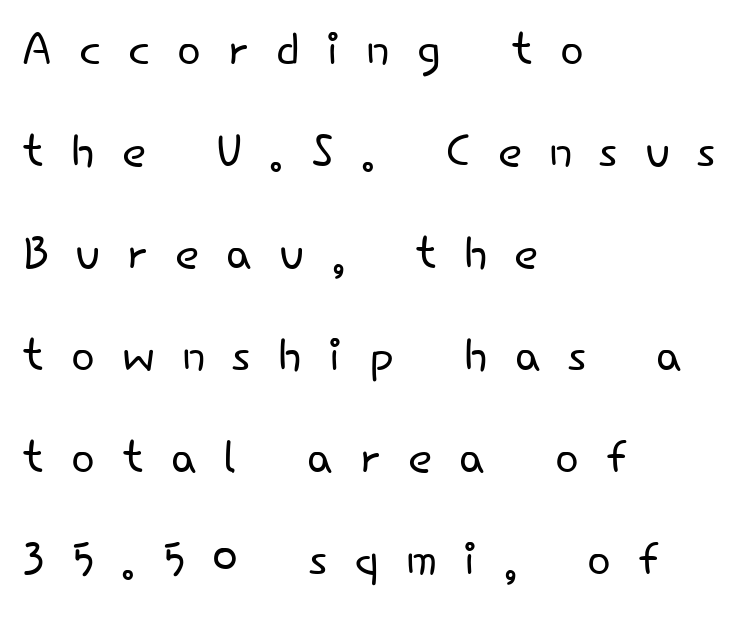
Q: Is the text bold? A: No.
Q: Is the text italic (slanted)? A: No, it is upright.
Q: Is the typeface a serif or a sans-serif typeface? A: Sans-serif.
Q: Is the text underlined? A: No.
Q: How is the paragraph aligned? A: Left-aligned.
Q: Is the spacing between letters normal or unusually wide? A: Unusually wide.
Q: Is the spacing between lines tight, normal or loose? A: Normal.
Q: Width (condensed, normal, or wide)? A: Normal.
Q: Stroke contrast? A: Low.
Q: x-height? A: Small.
Q: Monospaced? A: No.
